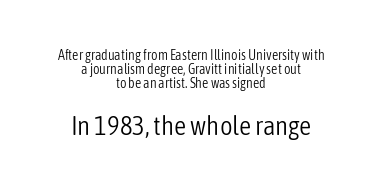
Which of the two is more prominent by size? The second, at the bottom. Lines of text with bare space underneath. Neither beginnings nor endings align; midpoints do. No extra ink here — the face is not bold. Notice how descenders almost collide with the ascenders below — that's tight leading.
